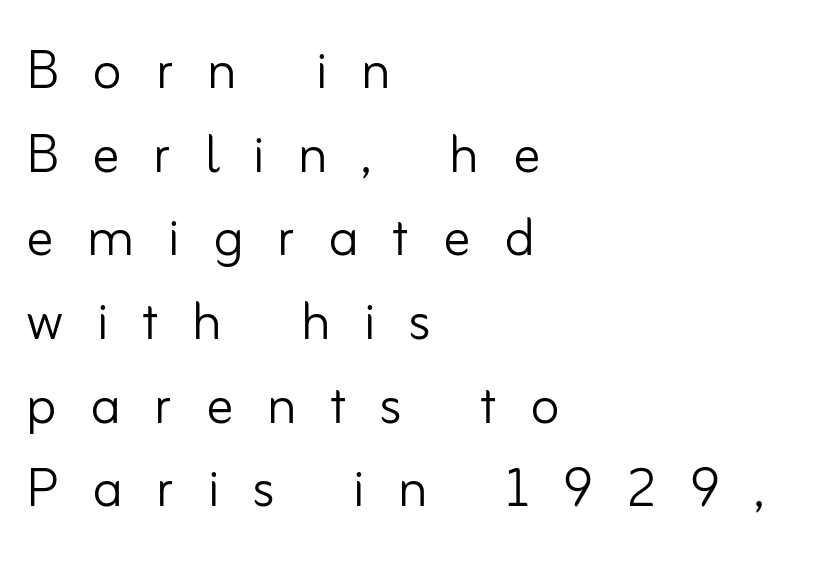
{"serif": "no", "italic": "no", "bold": "no", "weight": "light", "width": "normal", "stroke_contrast": "low", "x_height": "small", "monospaced": "no", "underline": "no", "align": "left", "line_spacing_ratio": 1.23, "letter_spacing": "wide", "letter_spacing_em": 0.49, "glyph_px": 68}
